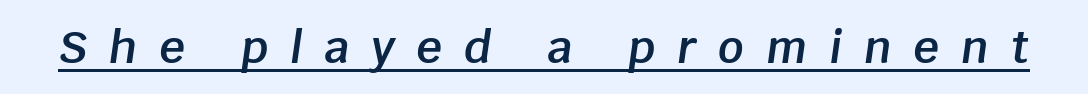
Q: Is the text bold? A: Semi-bold.
Q: Is the text italic (slanted)? A: Yes, it leans right by about 8 degrees.
Q: Is the text underlined? A: Yes.
Q: Is the spacing between letters normal or unusually wide? A: Unusually wide.
Q: Width (condensed, normal, or wide)? A: Normal.
Q: Stroke contrast? A: Low.
Q: x-height? A: Large.
Q: Monospaced? A: No.
